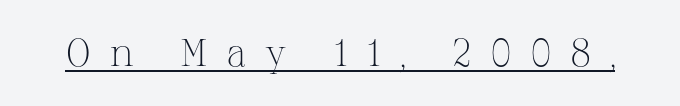
Inter-character spacing is expanded well beyond the font's built-in metrics. A roman cut, with each character standing at attention. Here the designer chose a conventional face with non-uniform glyph widths. The rendering shows small feet on the letterforms — a serif design. Letters have the restrained weight of plain body copy at most. Quick note: underline on.
